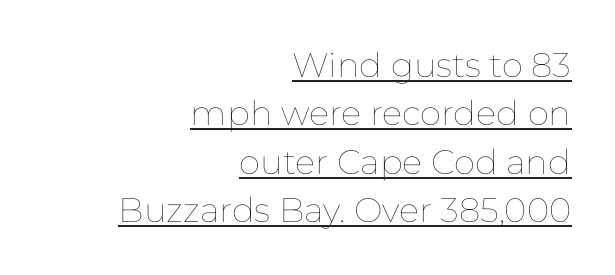
{"italic": "no", "bold": "no", "weight": "thin", "width": "normal", "stroke_contrast": "low", "x_height": "medium", "monospaced": "no", "underline": "yes", "align": "right", "line_spacing": "normal", "line_spacing_ratio": 1.42, "letter_spacing": "normal", "letter_spacing_em": 0.0, "glyph_px": 34}
